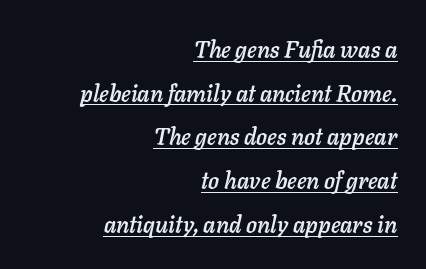
{"italic": "yes", "lean": "right", "slant_degrees": 11, "underline": "yes", "align": "right", "line_spacing": "loose", "line_spacing_ratio": 1.9, "letter_spacing": "normal", "letter_spacing_em": 0.0, "glyph_px": 23}
